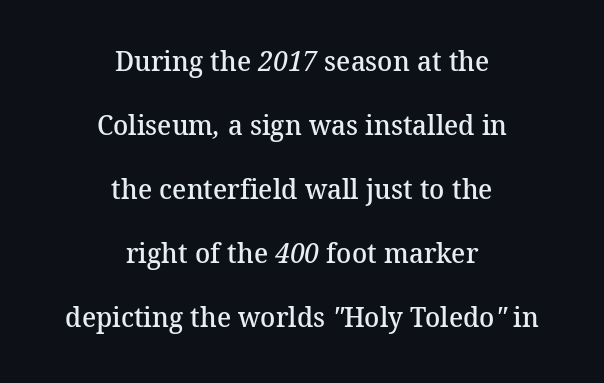
{"serif": "yes", "bold": "semi", "weight": "semibold", "width": "normal", "stroke_contrast": "medium", "x_height": "medium", "monospaced": "no", "underline": "no", "align": "center", "line_spacing": "loose", "line_spacing_ratio": 2.29, "letter_spacing": "normal", "letter_spacing_em": 0.0, "glyph_px": 28}
